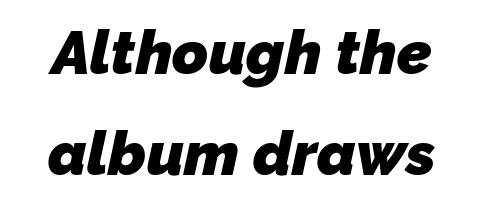
Just letters on the line, the space beneath them empty. Each word holds together tightly as a unit, with standard inter-letter gaps. Examine the stroke ends and you'll find no serifs. Heavy-handed strokes throughout: this text is bold. Rows of type keep a routine distance in the vertical direction. Proportional: the letters do not fall into vertical columns.
